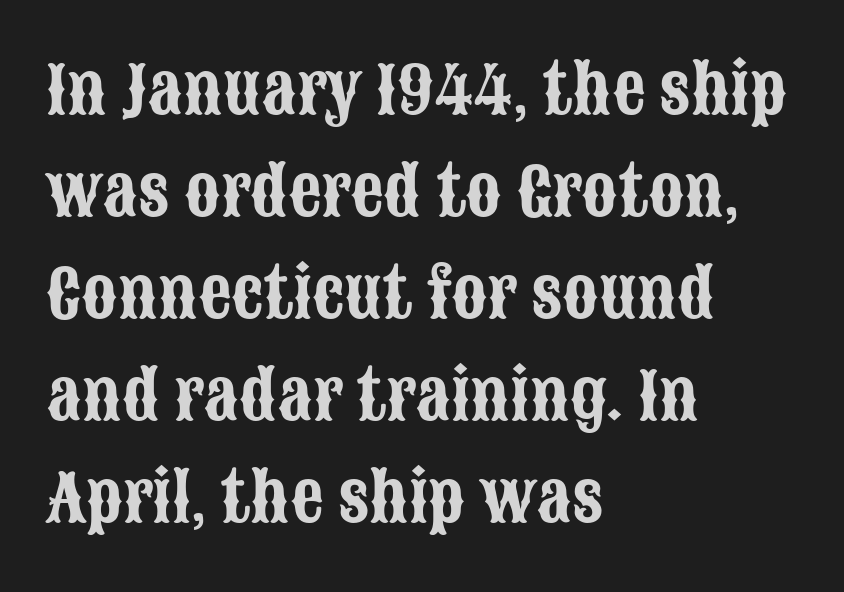
Layout note: lines flush left. Has an underline been added? It has not. Regular leading. Varying glyph widths throughout — classic text-font behaviour.
